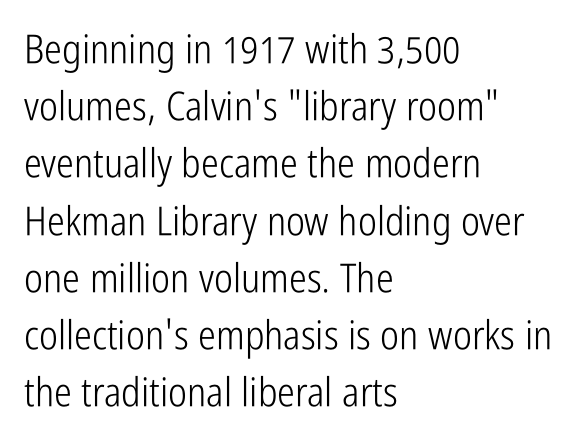
The image shows 40 px light, condensed sans-serif type, upright; set left-aligned, normal line spacing (1.43x), normal letter spacing, not underlined; low stroke contrast and a medium x-height.
